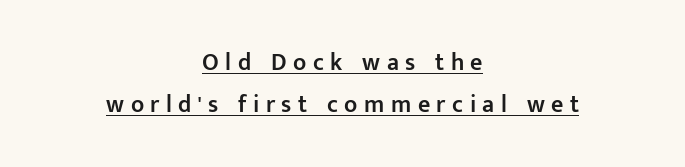
There is plenty of visible air inserted between adjacent glyphs. The words here are underlined. The lettering stays uniformly vertical, giving the passage a roman look. A centered setting, common on invitations and titles, is used for this passage. Summary of weight: moderately heavy, a semibold.
